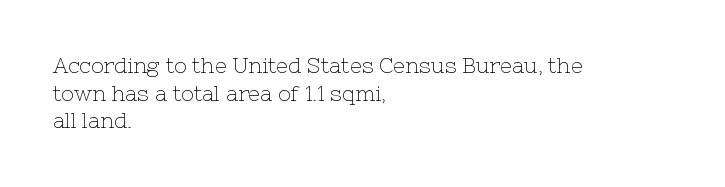
The image shows 21 px text type, upright; set left-aligned, normal line spacing (1.32x), normal letter spacing, not underlined.
